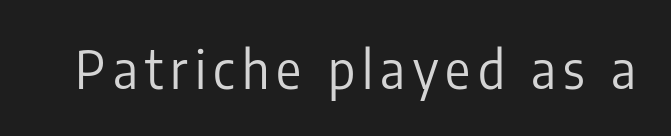
The image shows 52 px regular-weight, condensed sans-serif type, upright; set not underlined; low stroke contrast and a medium x-height.
